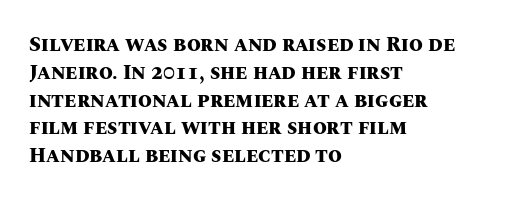
The image shows 20 px bold type, upright; set left-aligned, normal line spacing (1.39x), normal letter spacing, not underlined.
